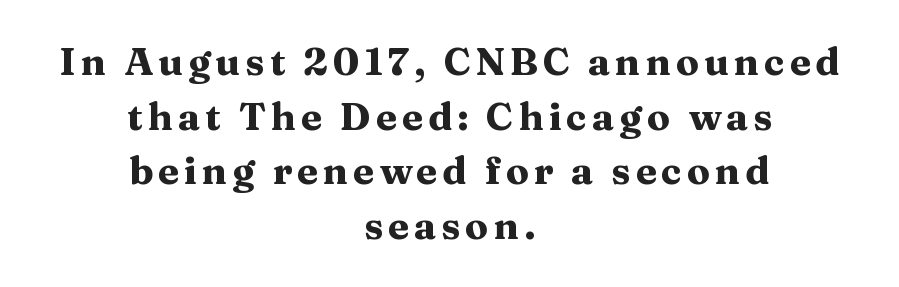
{"serif": "yes", "italic": "no", "bold": "yes", "weight": "heavy", "width": "wide", "stroke_contrast": "medium", "x_height": "medium", "monospaced": "no", "underline": "no", "align": "center", "line_spacing": "normal", "line_spacing_ratio": 1.44, "glyph_px": 38}
